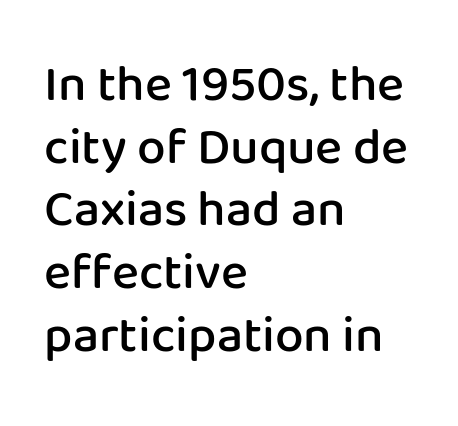
{"serif": "no", "italic": "no", "bold": "semi", "weight": "semibold", "width": "normal", "stroke_contrast": "low", "x_height": "medium", "monospaced": "no", "underline": "no", "align": "left", "line_spacing_ratio": 1.23, "letter_spacing": "normal", "letter_spacing_em": 0.0, "glyph_px": 51}
